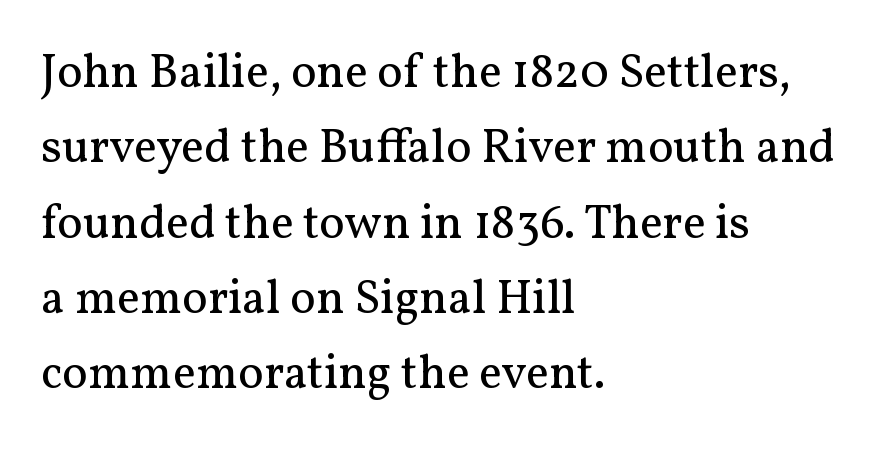
Descenders hang freely into open space. One-word summary of the alignment: left. Compared with typical body copy, the letter spacing here is the same. The rendering uses natural spacing where letterforms have individual widths.
